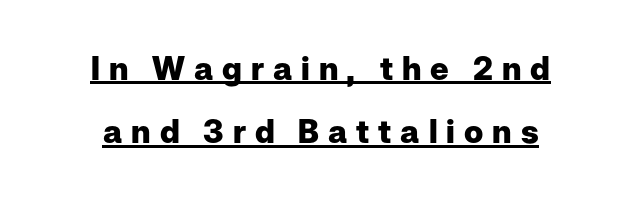
The whitespace from short lines is split evenly between both sides. The block of text is sparse from top to bottom, with ample space between rows. Posture: vertical. The passage shown is typed in a proportional face where columns would drift. A typographer would call this underscored text. This sample uses expanded letter spacing, leaving extra air between glyphs.
